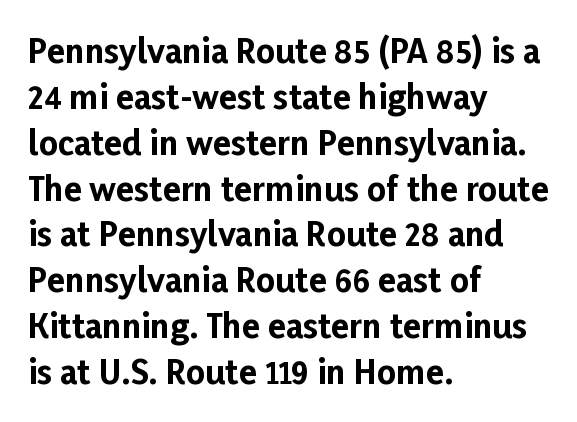
How heavy is the stroke? Heavy — this is a bold. Plain, unruled lines of type. Short note: letters normally spaced. Ascenders rise straight up at ninety degrees. Alignment: flush left. One glance says typical: line gaps are just what's usual.
